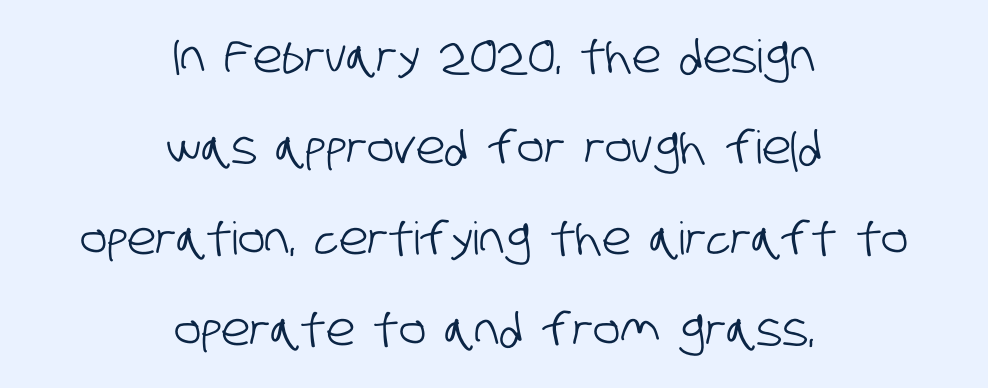
{"serif": "no", "width": "condensed", "stroke_contrast": "low", "x_height": "large", "monospaced": "no", "underline": "no", "align": "center", "line_spacing": "loose", "line_spacing_ratio": 2.02, "letter_spacing": "normal", "letter_spacing_em": 0.0, "glyph_px": 45}
